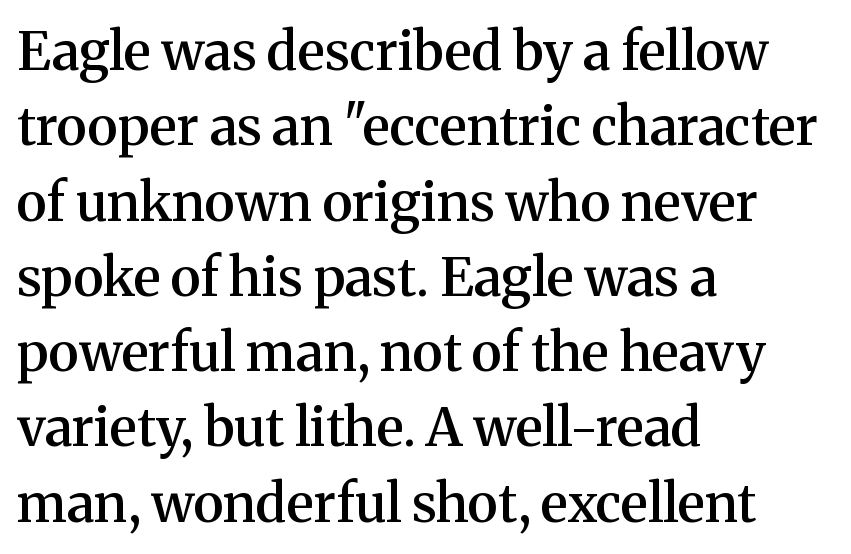
Do the characters align in a grid? No, the font is proportional. The rows are spaced the way most documents space them. The horizontal fit of the characters is conventional and even. Small tapered or slab feet sit at the stroke ends, so this counts as serif. The strokes are fattened partway — semibold, not bold.
